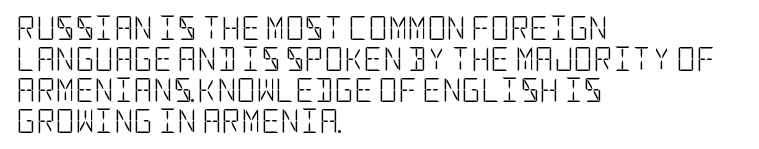
{"italic": "no", "bold": "no", "underline": "no", "align": "left", "line_spacing": "normal", "line_spacing_ratio": 1.29, "letter_spacing": "normal", "letter_spacing_em": 0.0, "glyph_px": 24}
